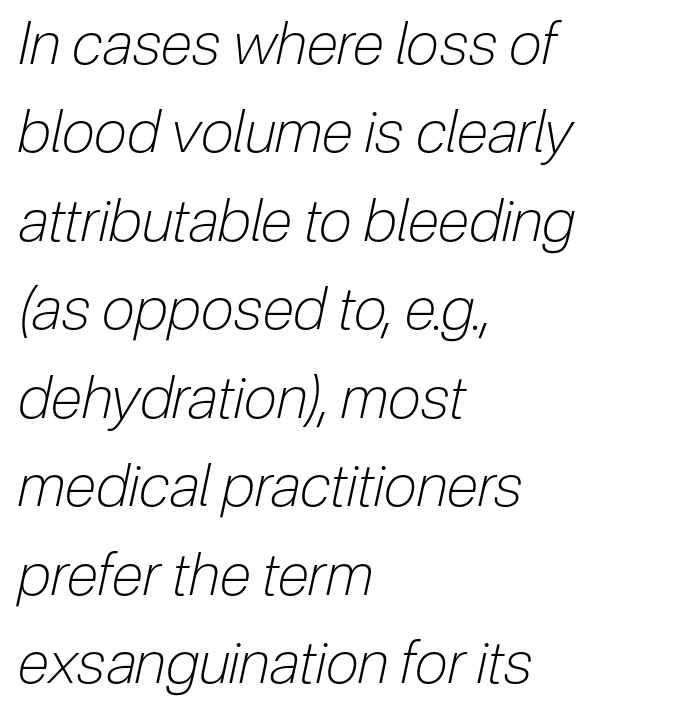
Just letters on the line, the space beneath them empty. Is the type heavy? It reads as light-to-regular instead. The tracking reads as untouched default to a designer's eye. Line beginnings align vertically; line endings do not. An italicized treatment has been applied to the whole sample.
